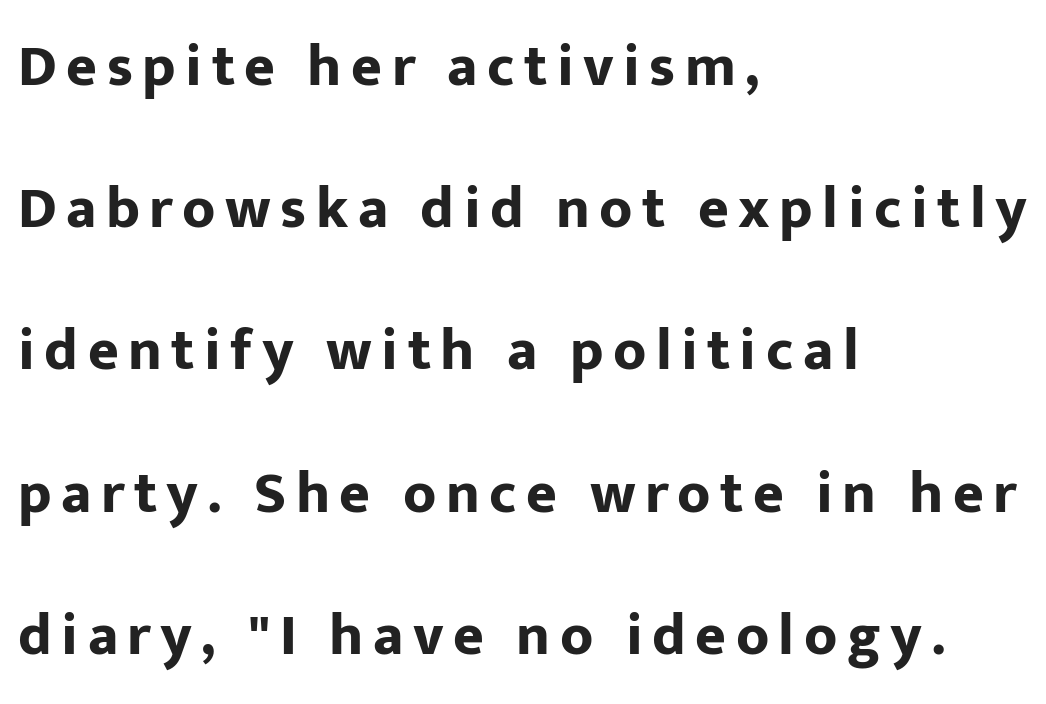
Q: Is the text bold? A: Yes.
Q: Is the text italic (slanted)? A: No, it is upright.
Q: Is the typeface a serif or a sans-serif typeface? A: Sans-serif.
Q: Is the text underlined? A: No.
Q: How is the paragraph aligned? A: Left-aligned.
Q: Is the spacing between lines tight, normal or loose? A: Loose.
Q: Width (condensed, normal, or wide)? A: Normal.
Q: Stroke contrast? A: Low.
Q: x-height? A: Medium.
Q: Monospaced? A: No.
